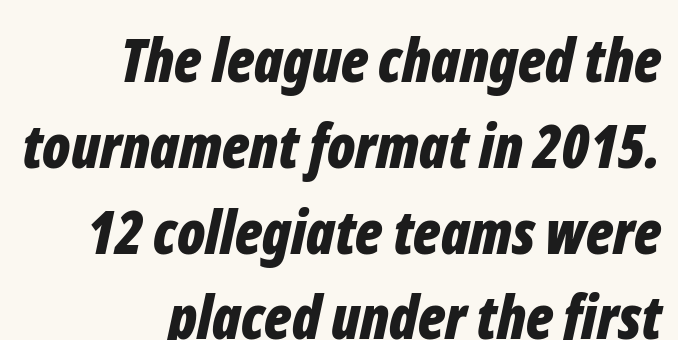
Q: Is the text bold? A: Yes.
Q: Is the text italic (slanted)? A: Yes, it leans right by about 12 degrees.
Q: Is the text underlined? A: No.
Q: How is the paragraph aligned? A: Right-aligned.
Q: Is the spacing between letters normal or unusually wide? A: Normal.
Q: Is the spacing between lines tight, normal or loose? A: Normal.
Q: Width (condensed, normal, or wide)? A: Condensed.
Q: Stroke contrast? A: Low.
Q: x-height? A: Medium.
Q: Monospaced? A: No.
